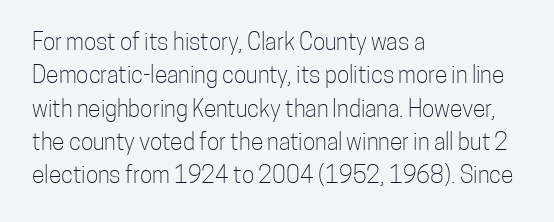
{"italic": "no", "bold": "no", "underline": "no", "align": "left", "line_spacing": "normal", "line_spacing_ratio": 1.45, "letter_spacing": "normal", "letter_spacing_em": 0.0, "glyph_px": 23}
